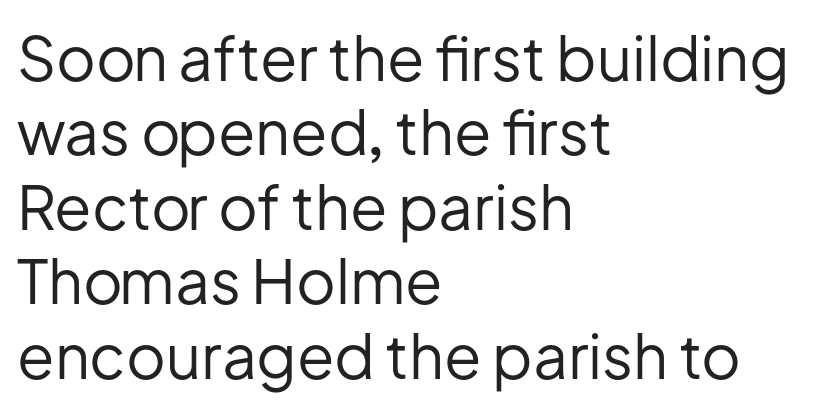
If you drew a line through each stem, it would be perfectly vertical. These lines stack with their left ends in a neat column. Check where the strokes stop: nothing finishes them off — pure sans. Rule under the text: the space is simply empty. Spacing verdict: proportional, widths tailored to each character.
